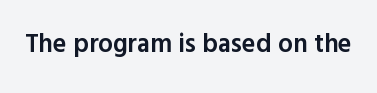
{"italic": "no", "bold": "semi", "underline": "no", "letter_spacing": "normal", "letter_spacing_em": 0.0, "glyph_px": 26}
